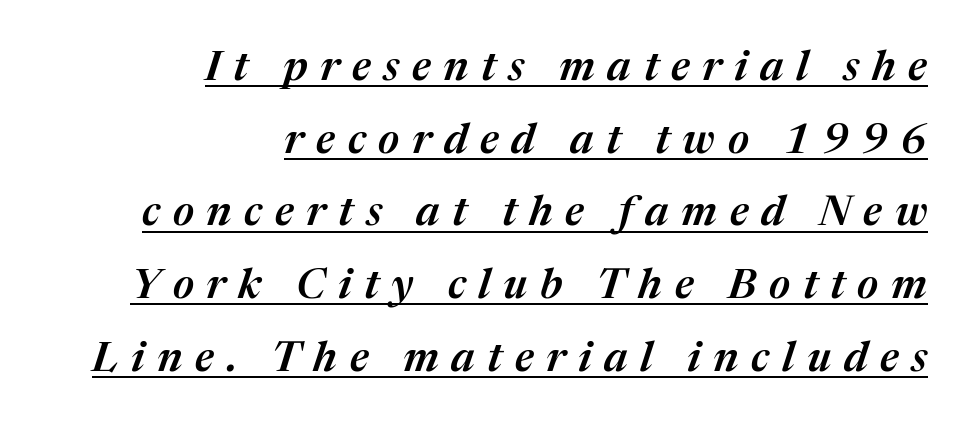
The image shows 42 px semibold type, italic (leaning right); set right-aligned, line spacing 1.73x, unusually wide letter spacing (+0.3 em), underlined; medium stroke contrast and a medium x-height.
